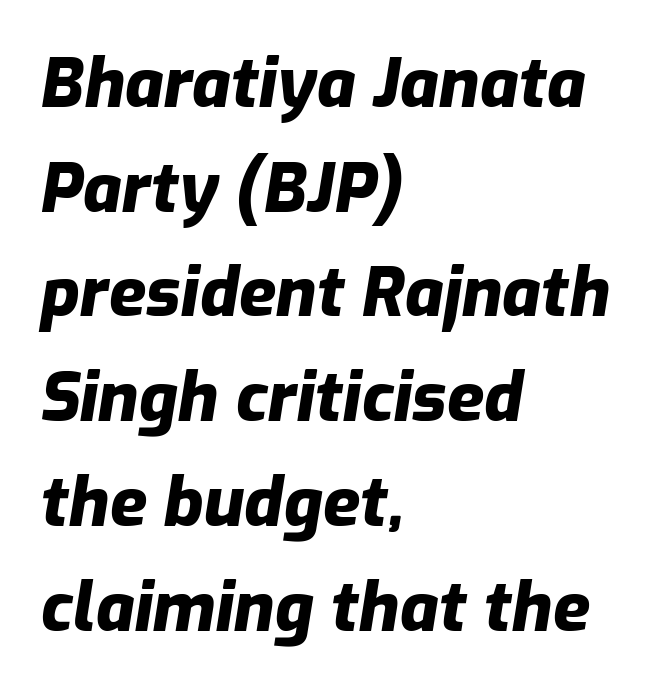
Q: Is the text bold? A: Yes.
Q: Is the text italic (slanted)? A: Yes, it leans right by about 9 degrees.
Q: Is the text underlined? A: No.
Q: How is the paragraph aligned? A: Left-aligned.
Q: Is the spacing between letters normal or unusually wide? A: Normal.
Q: Is the spacing between lines tight, normal or loose? A: Normal.
Q: Width (condensed, normal, or wide)? A: Normal.
Q: Stroke contrast? A: Low.
Q: x-height? A: Medium.
Q: Monospaced? A: No.
